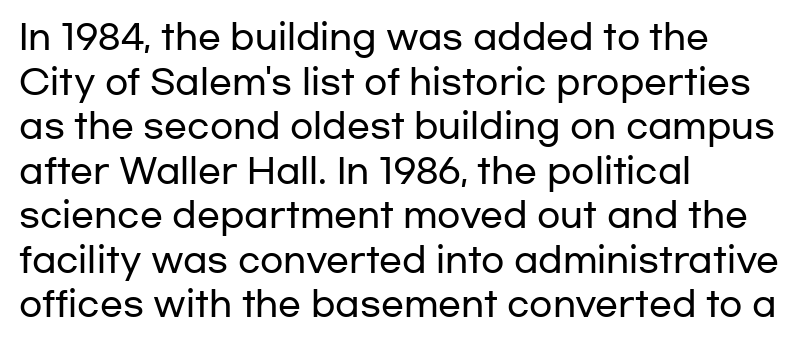
The image shows 34 px wide sans-serif type, upright; set left-aligned, normal line spacing (1.31x), normal letter spacing, not underlined; low stroke contrast and a medium x-height.
